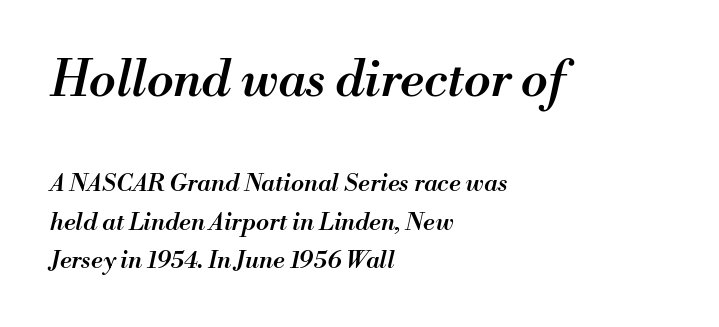
{"italic": "yes", "lean": "right", "slant_degrees": 13, "bold": "semi", "weight": "semibold", "width": "normal", "stroke_contrast": "medium", "x_height": "small", "monospaced": "no", "underline": "no", "align": "left", "line_spacing": "normal", "line_spacing_ratio": 1.61, "letter_spacing": "normal", "letter_spacing_em": 0.0, "larger_block": "first", "size_ratio": 2.04, "glyph_px": 49}
